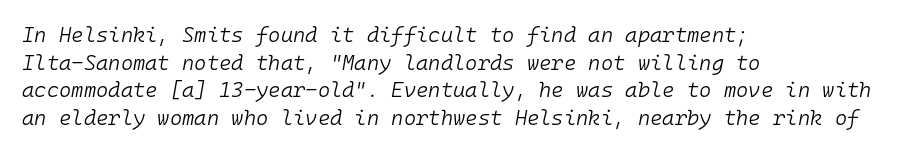
Q: Is the text bold? A: No.
Q: Is the text italic (slanted)? A: Yes, it leans right by about 10 degrees.
Q: Is the text underlined? A: No.
Q: How is the paragraph aligned? A: Left-aligned.
Q: Is the spacing between letters normal or unusually wide? A: Normal.
Q: Is the spacing between lines tight, normal or loose? A: Normal.
